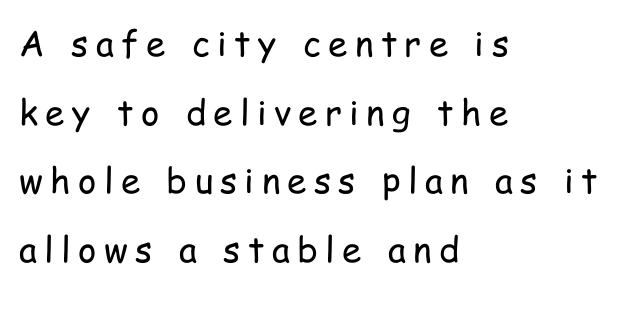
The image shows 35 px regular-weight, condensed sans-serif type, upright; set left-aligned, loose line spacing (1.96x), unusually wide letter spacing (+0.21 em), not underlined; low stroke contrast and a medium x-height.
